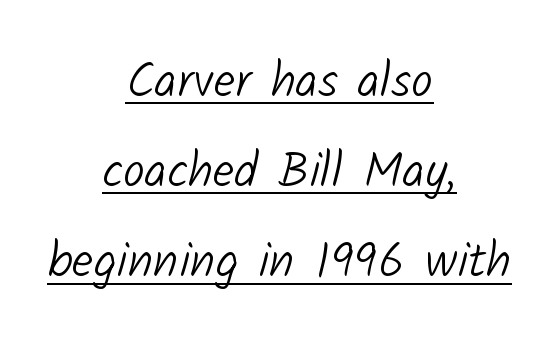
Q: Is the text bold? A: No.
Q: Is the typeface a serif or a sans-serif typeface? A: Sans-serif.
Q: Is the text underlined? A: Yes.
Q: How is the paragraph aligned? A: Centered.
Q: Is the spacing between letters normal or unusually wide? A: Normal.
Q: Width (condensed, normal, or wide)? A: Normal.
Q: Stroke contrast? A: Low.
Q: x-height? A: Medium.
Q: Monospaced? A: No.
